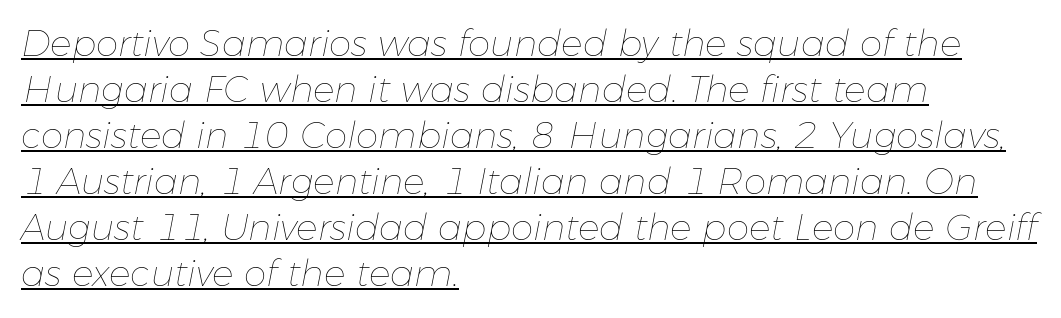
The specimen reads as italic at a glance. Notice how a bar underscores the lettering throughout. The passage shown stacks its lines at a standard gap. The passage shown is typed in a proportional face where columns would drift. Between one letter and the next there's only the usual sliver of space.
